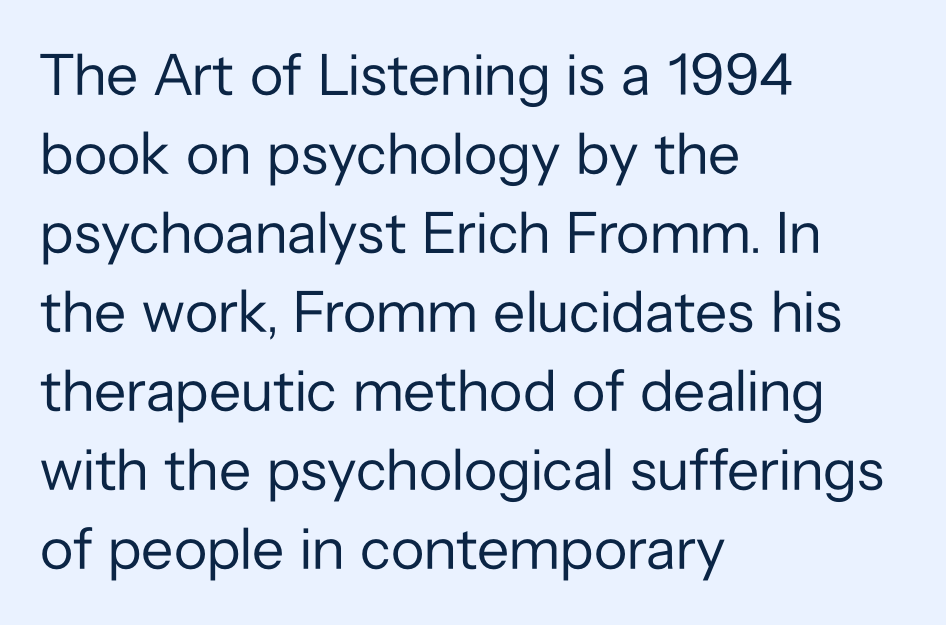
Q: Is the text bold? A: No.
Q: Is the text italic (slanted)? A: No, it is upright.
Q: Is the typeface a serif or a sans-serif typeface? A: Sans-serif.
Q: Is the text underlined? A: No.
Q: How is the paragraph aligned? A: Left-aligned.
Q: Is the spacing between letters normal or unusually wide? A: Normal.
Q: Is the spacing between lines tight, normal or loose? A: Normal.
Q: Width (condensed, normal, or wide)? A: Normal.
Q: Stroke contrast? A: Low.
Q: x-height? A: Medium.
Q: Monospaced? A: No.
